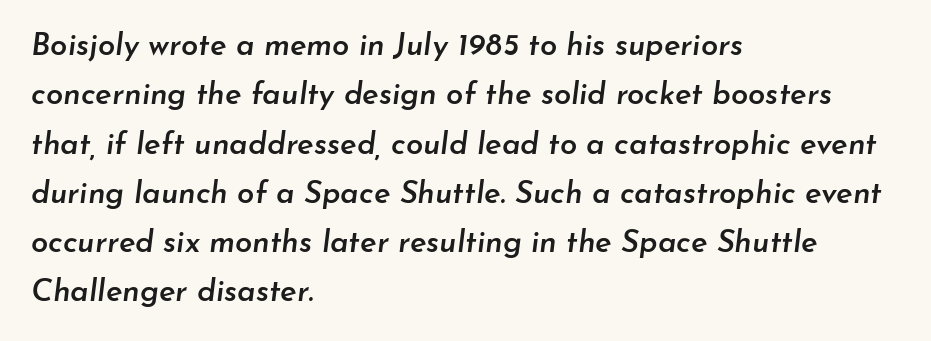
{"italic": "yes", "lean": "right", "slant_degrees": 7, "bold": "semi", "weight": "semibold", "width": "normal", "stroke_contrast": "low", "x_height": "small", "monospaced": "no", "underline": "no", "align": "left", "line_spacing": "normal", "line_spacing_ratio": 1.59, "letter_spacing": "normal", "letter_spacing_em": 0.0, "glyph_px": 31}
